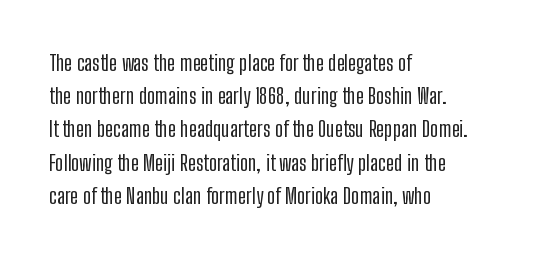
These lines keep a tight, regular rhythm from letter to letter. Vertical spacing — default. No word sits above an underline. The setting favours the left margin, as ordinary paragraphs usually do. The font's upright variant was chosen for this text.
